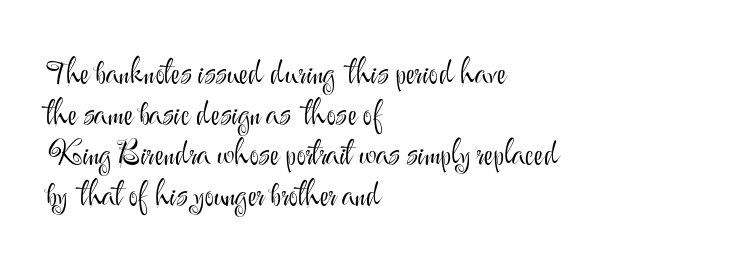
{"serif": "no", "bold": "no", "weight": "light", "width": "normal", "stroke_contrast": "medium", "x_height": "small", "monospaced": "no", "underline": "no", "align": "left", "line_spacing": "normal", "line_spacing_ratio": 1.27, "letter_spacing": "normal", "letter_spacing_em": 0.0, "glyph_px": 32}
